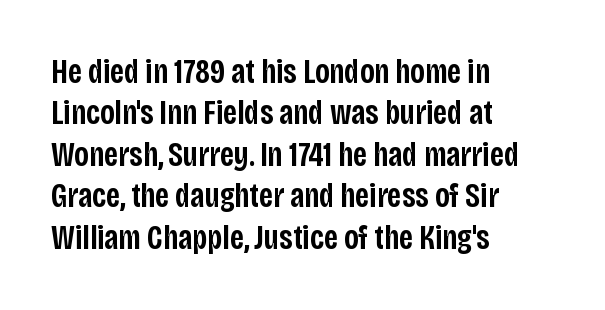
The image shows 34 px semibold, condensed sans-serif type, upright; set left-aligned, line spacing 1.22x, normal letter spacing, not underlined; low stroke contrast and a large x-height.
